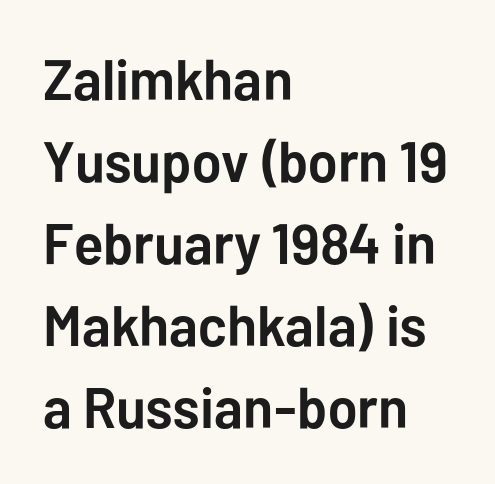
The image shows 57 px semibold sans-serif type, upright; set left-aligned, normal line spacing (1.44x), normal letter spacing, not underlined; low stroke contrast and a medium x-height.
